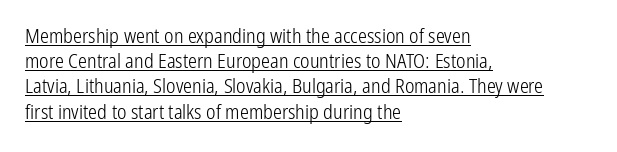
Q: Is the text bold? A: No.
Q: Is the text italic (slanted)? A: No, it is upright.
Q: Is the text underlined? A: Yes.
Q: How is the paragraph aligned? A: Left-aligned.
Q: Is the spacing between letters normal or unusually wide? A: Normal.
Q: Is the spacing between lines tight, normal or loose? A: Normal.
